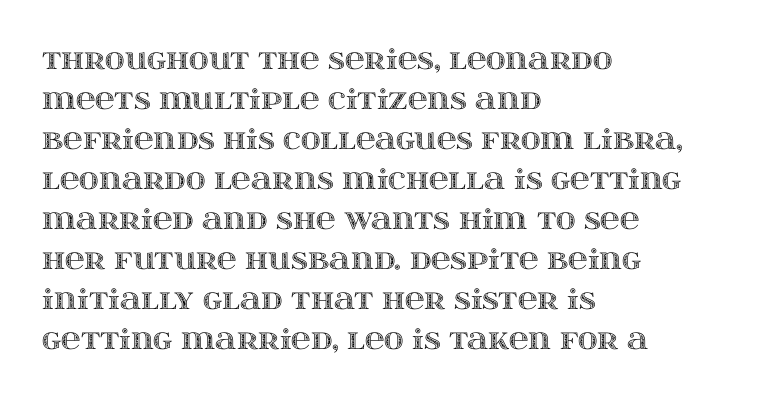
Regular leading. The zone under the glyphs is completely vacant. Italic? Not at all — the glyphs are vertical. A typesetter would call this zero additional tracking. Leftover space on each line is placed entirely after the last word.
